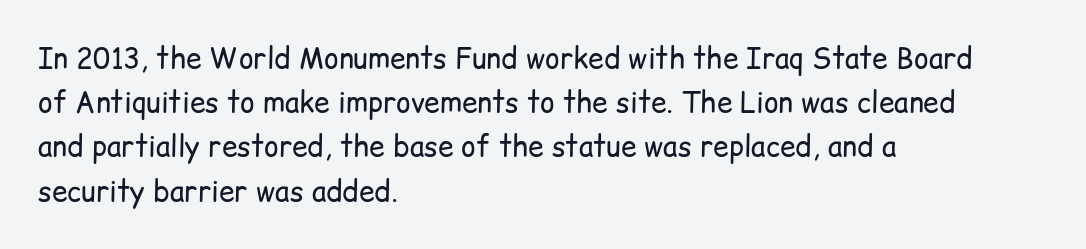
{"serif": "no", "italic": "no", "bold": "no", "weight": "regular", "width": "normal", "stroke_contrast": "low", "x_height": "medium", "monospaced": "no", "underline": "no", "align": "left", "line_spacing": "normal", "line_spacing_ratio": 1.58, "letter_spacing": "normal", "letter_spacing_em": 0.0, "glyph_px": 28}
